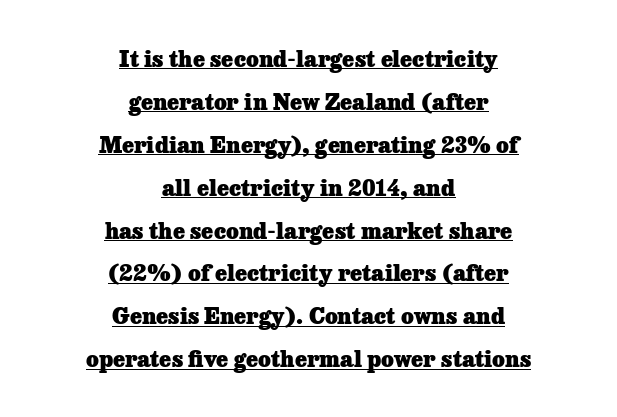
Widely set lines give the paragraph a tall, airy silhouette. What stands out about the letter spacing? Nothing — it is the standard amount. Leftover space on each line is divided equally before and after the words. Strong, thick strokes mark this as bold type. Compared with undecorated copy, this sample adds a rule below the words.
